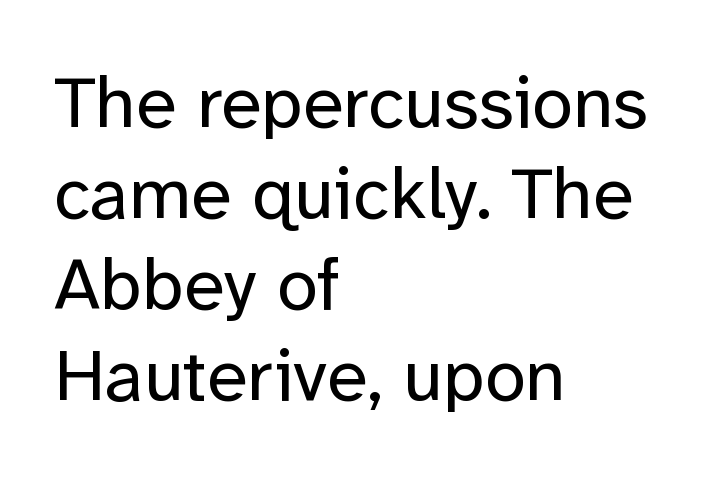
How are the letters spaced? Ordinarily, with no added tracking. Quick note: not italic, upright. Lines of text with bare space underneath. Serifs: no, the terminals of the letterforms are clean. Is this a fixed-width face? No — the glyphs have proportional, varying widths.
